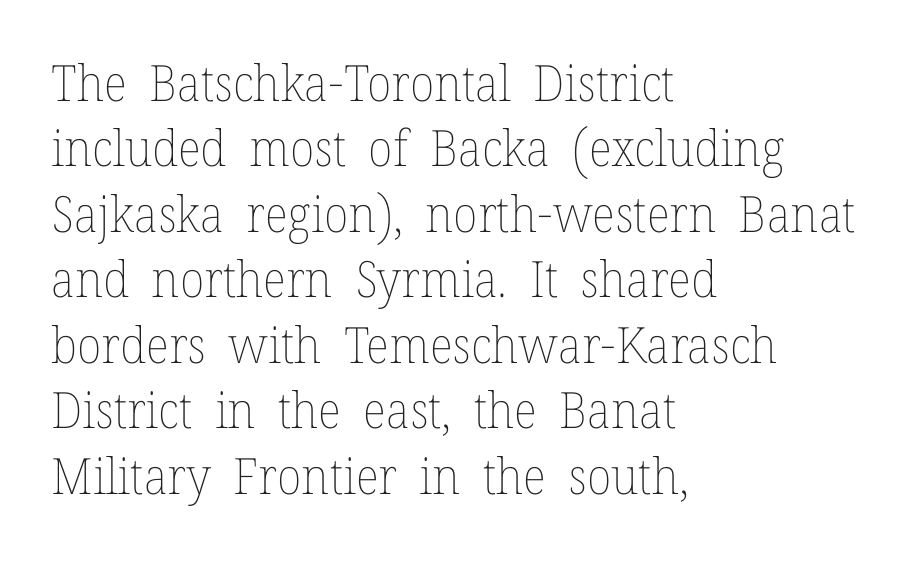
The image shows 50 px thin type, upright; set left-aligned, normal line spacing (1.31x), normal letter spacing, not underlined; low stroke contrast and a medium x-height.
